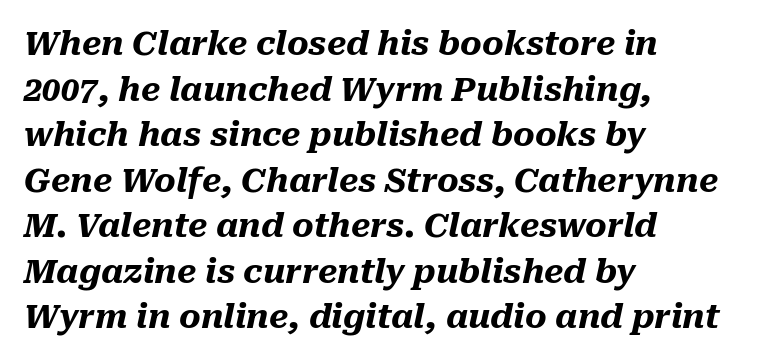
Q: Is the text bold? A: Yes.
Q: Is the text italic (slanted)? A: Yes, it leans right by about 10 degrees.
Q: Is the text underlined? A: No.
Q: How is the paragraph aligned? A: Left-aligned.
Q: Is the spacing between letters normal or unusually wide? A: Normal.
Q: Is the spacing between lines tight, normal or loose? A: Normal.
Q: Width (condensed, normal, or wide)? A: Normal.
Q: Stroke contrast? A: Medium.
Q: x-height? A: Medium.
Q: Monospaced? A: No.
